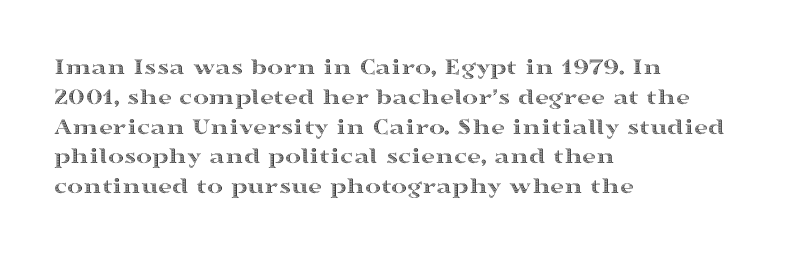
Q: Is the text italic (slanted)? A: No, it is upright.
Q: Is the text underlined? A: No.
Q: How is the paragraph aligned? A: Left-aligned.
Q: Is the spacing between letters normal or unusually wide? A: Normal.
